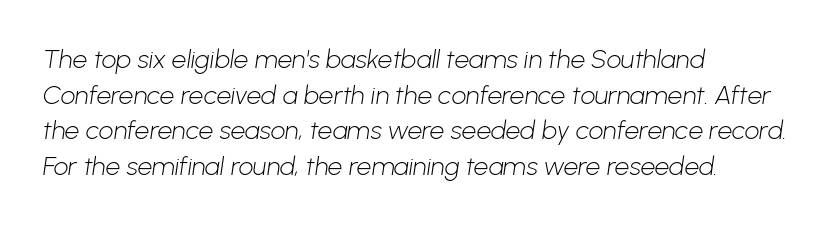
The image shows 26 px text type; set left-aligned, normal line spacing (1.37x), normal letter spacing, not underlined.
